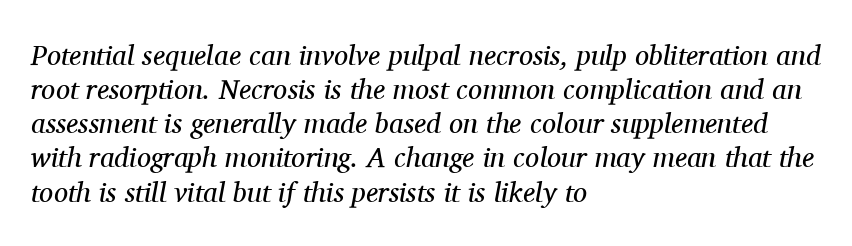
Look at the tracking — it's just the regular setting, nothing added. Spacing verdict: proportional, widths tailored to each character. Is this a sans? No — the strokes have serifs. If you drew a ruler down the left edge, every line would touch it. A typesetter would mark this as italic.
